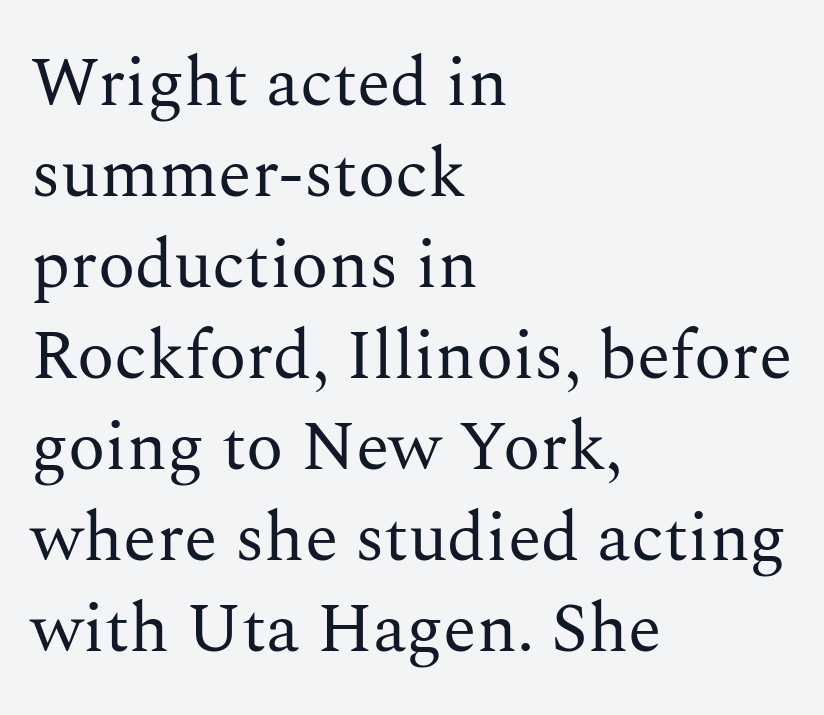
{"serif": "yes", "italic": "no", "bold": "no", "weight": "regular", "width": "normal", "stroke_contrast": "medium", "x_height": "medium", "monospaced": "no", "underline": "no", "align": "left", "line_spacing": "normal", "line_spacing_ratio": 1.32, "letter_spacing": "normal", "letter_spacing_em": 0.0, "glyph_px": 69}
